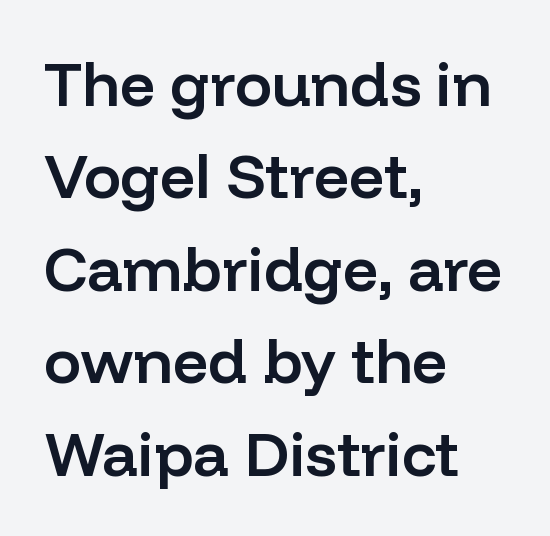
Q: Is the text bold? A: Semi-bold.
Q: Is the text italic (slanted)? A: No, it is upright.
Q: Is the typeface a serif or a sans-serif typeface? A: Sans-serif.
Q: Is the text underlined? A: No.
Q: How is the paragraph aligned? A: Left-aligned.
Q: Is the spacing between letters normal or unusually wide? A: Normal.
Q: Is the spacing between lines tight, normal or loose? A: Normal.
Q: Width (condensed, normal, or wide)? A: Normal.
Q: Stroke contrast? A: Low.
Q: x-height? A: Medium.
Q: Monospaced? A: No.
